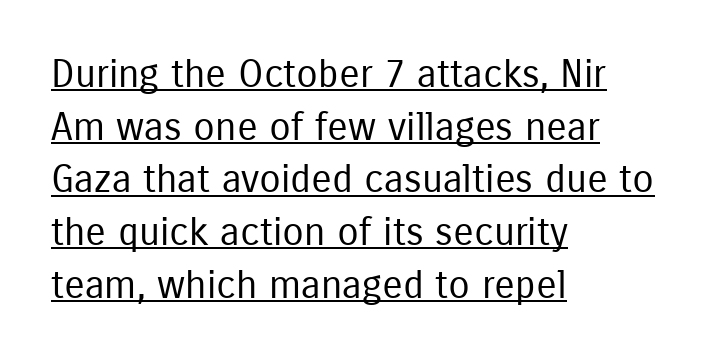
{"serif": "no", "italic": "no", "bold": "no", "weight": "regular", "width": "condensed", "stroke_contrast": "low", "x_height": "medium", "monospaced": "no", "underline": "yes", "align": "left", "line_spacing": "normal", "line_spacing_ratio": 1.35, "letter_spacing": "normal", "letter_spacing_em": 0.0, "glyph_px": 39}
